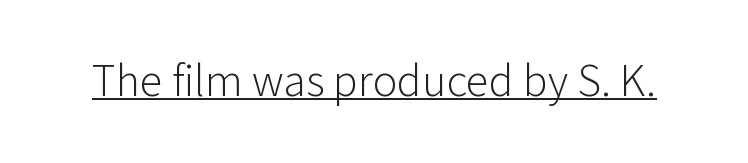
Q: Is the text bold? A: No.
Q: Is the text italic (slanted)? A: No, it is upright.
Q: Is the typeface a serif or a sans-serif typeface? A: Sans-serif.
Q: Is the text underlined? A: Yes.
Q: Is the spacing between letters normal or unusually wide? A: Normal.
Q: Width (condensed, normal, or wide)? A: Normal.
Q: Stroke contrast? A: Low.
Q: x-height? A: Medium.
Q: Monospaced? A: No.
